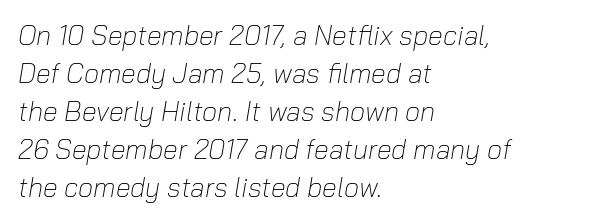
The passage shown is not bold in any degree. Posture: slanted. Regarding leading, the lines here are spaced in the standard way. The passage shown has conventional tracking throughout.
